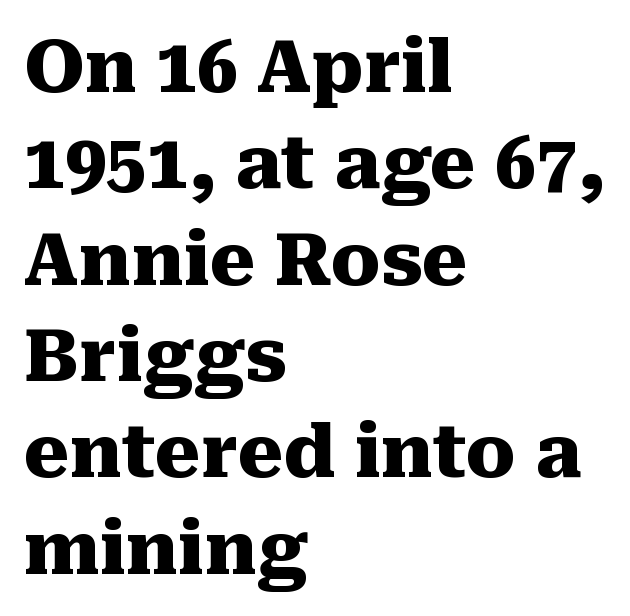
Underline: absent. The font family rendered here belongs to the serif group. This is heavy type, rendered in bold. This is roman type, the default non-slanted kind. Horizontally, the lines are justified to the leading edge only.
